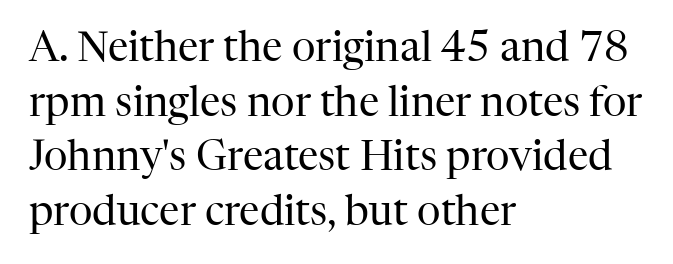
{"serif": "yes", "italic": "no", "bold": "no", "weight": "regular", "width": "normal", "stroke_contrast": "high", "x_height": "medium", "monospaced": "no", "underline": "no", "align": "left", "line_spacing": "normal", "line_spacing_ratio": 1.33, "letter_spacing": "normal", "letter_spacing_em": 0.0, "glyph_px": 41}
